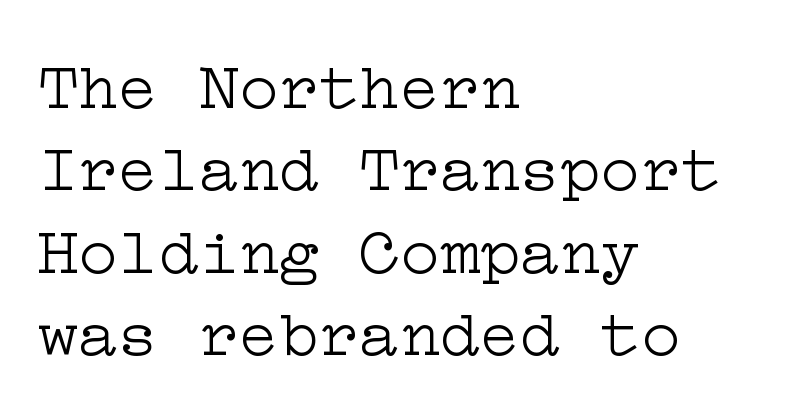
{"serif": "yes", "italic": "no", "bold": "no", "weight": "light", "width": "wide", "stroke_contrast": "low", "x_height": "medium", "underline": "no", "align": "left", "line_spacing_ratio": 1.23, "letter_spacing": "normal", "letter_spacing_em": 0.0, "glyph_px": 67}
